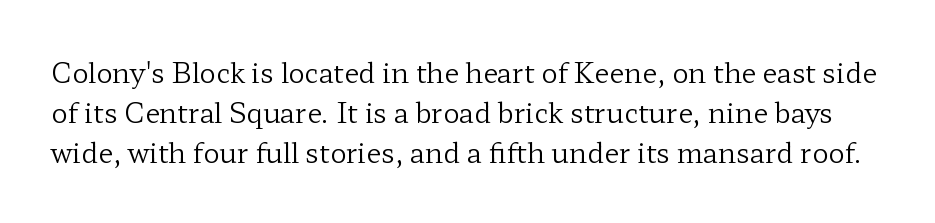
The strip under each line holds only bare page. The lines sit at an ordinary, default distance from one another. Unbolded letterforms with no extra heft. Italic? Not at all — the glyphs are vertical.
